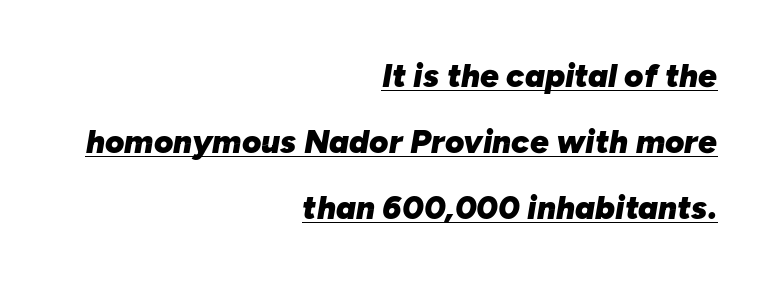
Q: Is the text bold? A: Yes.
Q: Is the text italic (slanted)? A: Yes, it leans right by about 10 degrees.
Q: Is the text underlined? A: Yes.
Q: How is the paragraph aligned? A: Right-aligned.
Q: Is the spacing between letters normal or unusually wide? A: Normal.
Q: Is the spacing between lines tight, normal or loose? A: Loose.
Q: Width (condensed, normal, or wide)? A: Normal.
Q: Stroke contrast? A: Low.
Q: x-height? A: Medium.
Q: Monospaced? A: No.
